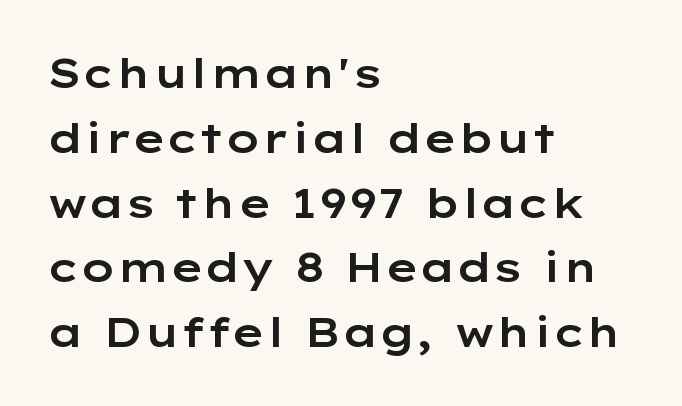
Q: Is the text italic (slanted)? A: No, it is upright.
Q: Is the typeface a serif or a sans-serif typeface? A: Sans-serif.
Q: Is the text underlined? A: No.
Q: How is the paragraph aligned? A: Left-aligned.
Q: Is the spacing between letters normal or unusually wide? A: Normal.
Q: Is the spacing between lines tight, normal or loose? A: Normal.
Q: Width (condensed, normal, or wide)? A: Wide.
Q: Stroke contrast? A: Low.
Q: x-height? A: Medium.
Q: Monospaced? A: No.
